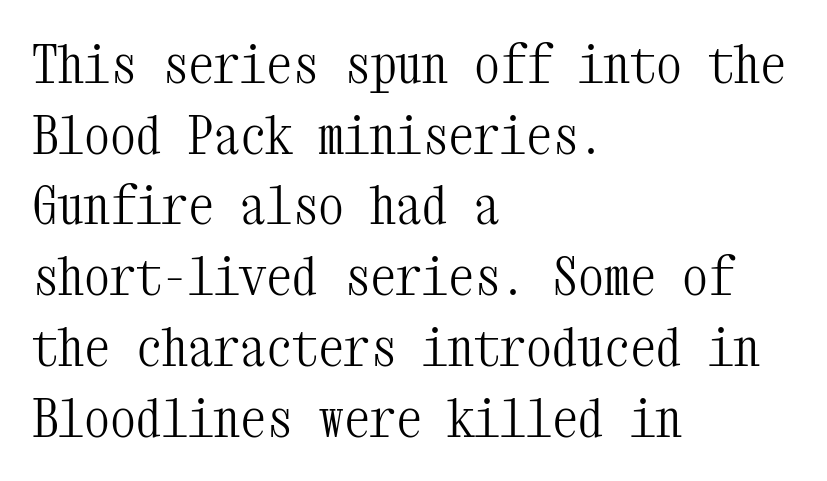
The image shows 52 px light, condensed serif type, upright, monospaced; set left-aligned, normal line spacing (1.36x), normal letter spacing, not underlined; medium stroke contrast and a medium x-height.
